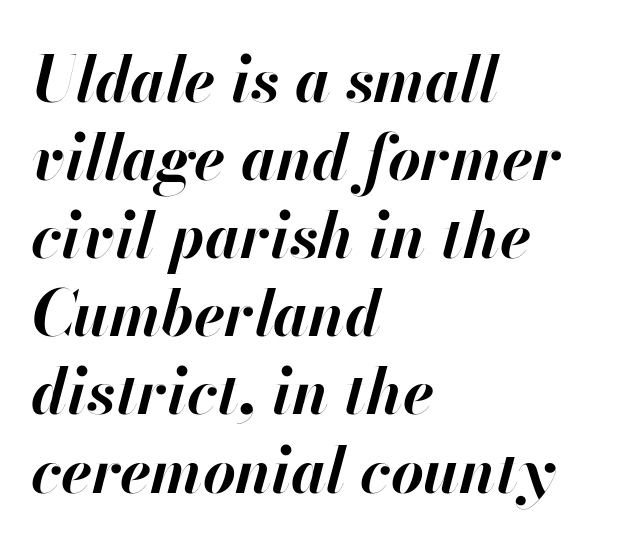
{"italic": "yes", "lean": "right", "slant_degrees": 13, "bold": "yes", "weight": "bold", "width": "normal", "stroke_contrast": "high", "x_height": "small", "monospaced": "no", "underline": "no", "align": "left", "line_spacing_ratio": 1.24, "letter_spacing": "normal", "letter_spacing_em": 0.0, "glyph_px": 63}
